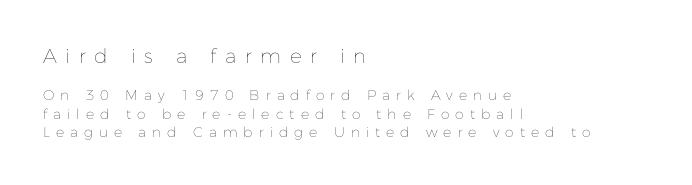
The image shows 20 px text type, upright; set left-aligned, normal line spacing (1.34x), unusually wide letter spacing (+0.43 em), not underlined; the first (top) block is 1.43x larger.
